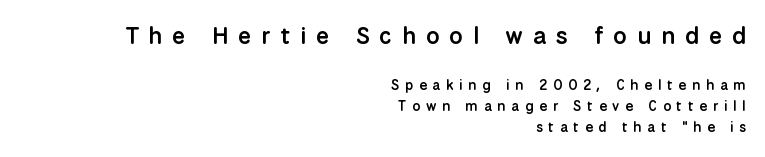
Q: Is the text bold? A: Semi-bold.
Q: Is the text italic (slanted)? A: No, it is upright.
Q: Is the text underlined? A: No.
Q: How is the paragraph aligned? A: Right-aligned.
Q: Is the spacing between letters normal or unusually wide? A: Unusually wide.
Q: Is the spacing between lines tight, normal or loose? A: Normal.
Q: Which block of text is set in a larger size, the first (top) or the second (bottom)? A: The first (top) one.
